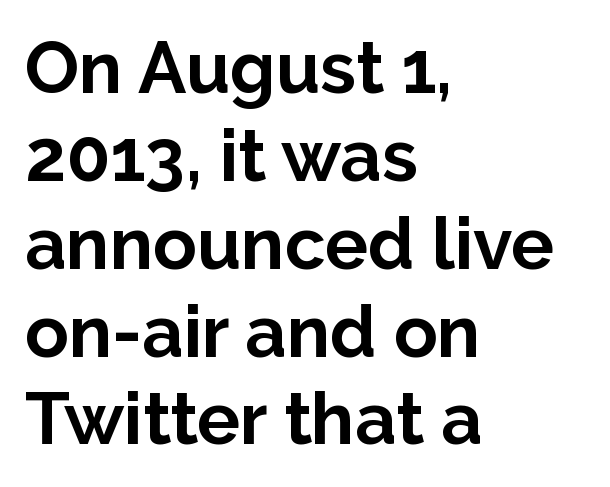
{"serif": "no", "italic": "no", "bold": "yes", "weight": "bold", "width": "normal", "stroke_contrast": "low", "x_height": "medium", "monospaced": "no", "underline": "no", "align": "left", "line_spacing_ratio": 1.22, "letter_spacing": "normal", "letter_spacing_em": 0.0, "glyph_px": 72}
